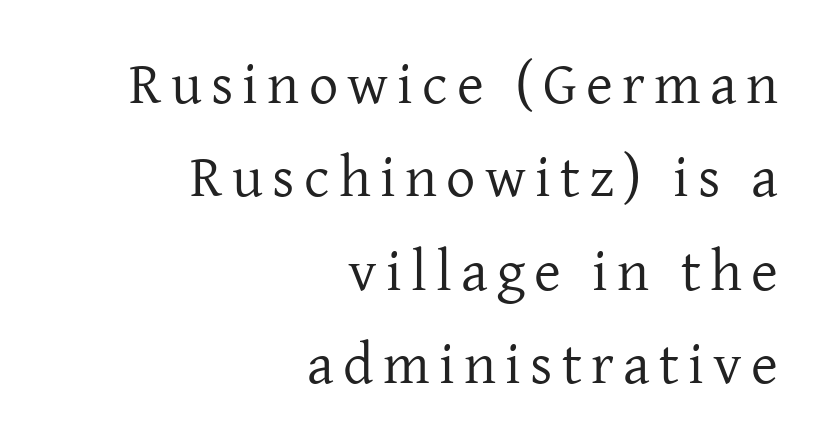
Nope, not italic — everything's standing straight. Has an underline been added? It has not. These lines are composed in type with serifs. Alignment: flush right.
